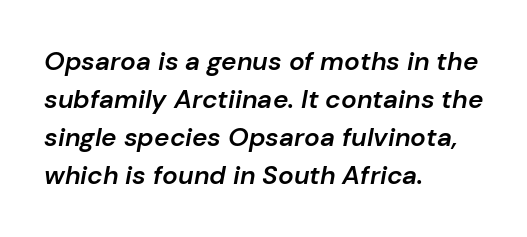
The image shows 26 px text type, italic (leaning right); set left-aligned, normal line spacing (1.46x), normal letter spacing, not underlined.
